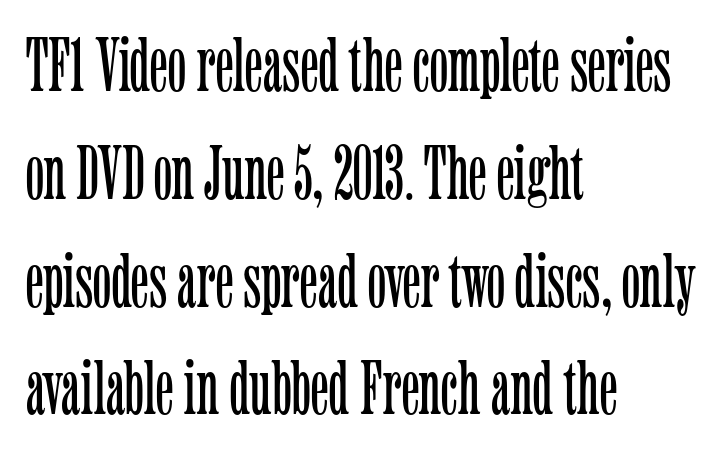
Check where the strokes stop: tiny serifs finish them off. Horizontally, the lines are justified to the leading edge only. When letters stand straight like this, we call the style roman or upright. The strokes carry an ordinary text weight at most. Vertical spacing — default.
